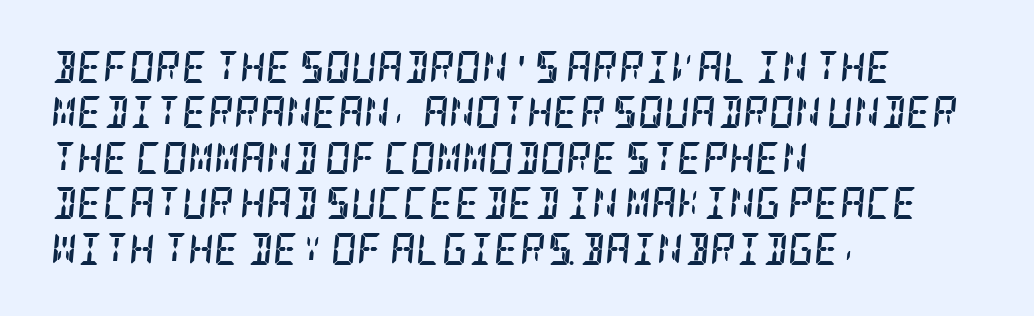
{"serif": "yes", "italic": "yes", "lean": "right", "slant_degrees": 5, "bold": "yes", "weight": "semibold", "width": "condensed", "stroke_contrast": "low", "x_height": "large", "underline": "no", "align": "left", "line_spacing": "normal", "line_spacing_ratio": 1.42, "letter_spacing": "normal", "letter_spacing_em": 0.0, "glyph_px": 32}
